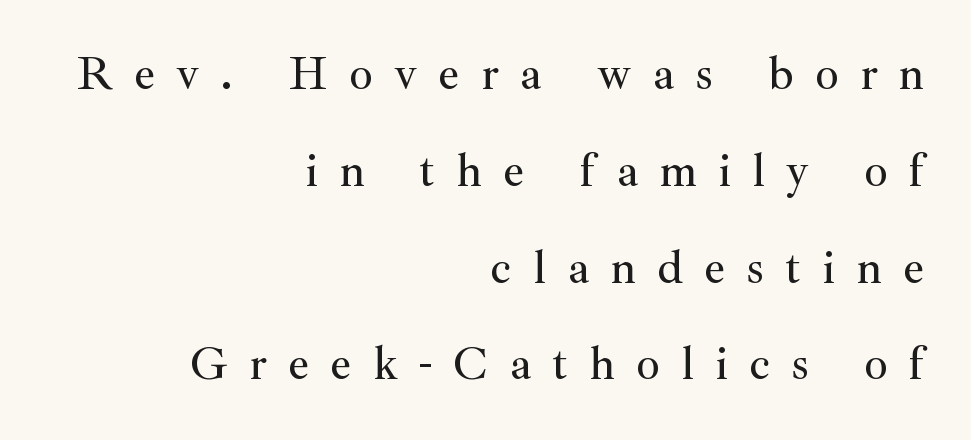
{"serif": "yes", "italic": "no", "width": "normal", "stroke_contrast": "medium", "x_height": "small", "monospaced": "no", "underline": "no", "align": "right", "line_spacing": "loose", "line_spacing_ratio": 2.06, "letter_spacing": "wide", "letter_spacing_em": 0.45, "glyph_px": 47}
